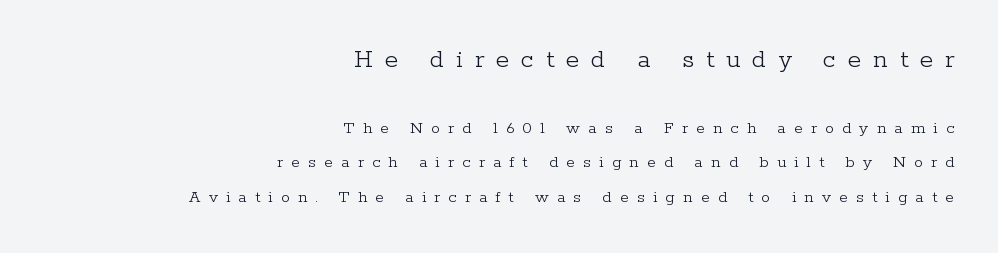
{"italic": "no", "bold": "no", "underline": "no", "align": "right", "line_spacing": "loose", "line_spacing_ratio": 1.93, "letter_spacing": "wide", "letter_spacing_em": 0.45, "larger_block": "first", "size_ratio": 1.5, "glyph_px": 27}
